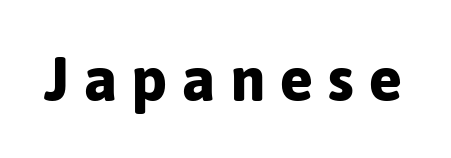
The image shows 61 px bold sans-serif type, upright; set unusually wide letter spacing (+0.25 em), not underlined; low stroke contrast and a medium x-height.
